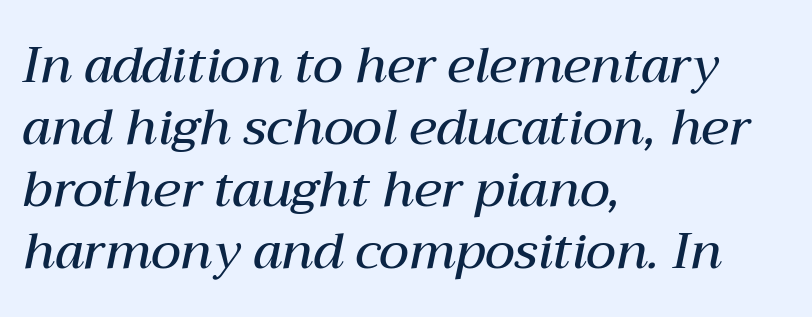
Caption: semibold face, moderately heavy strokes. Italic? Definitely — the glyphs are oblique. Short and long lines alike share a common starting point at left. Honestly, there is no underline to notice here at all. Nobody touched the tracking dial on this one. The face used here is proportionally spaced, like ordinary book or web type.
